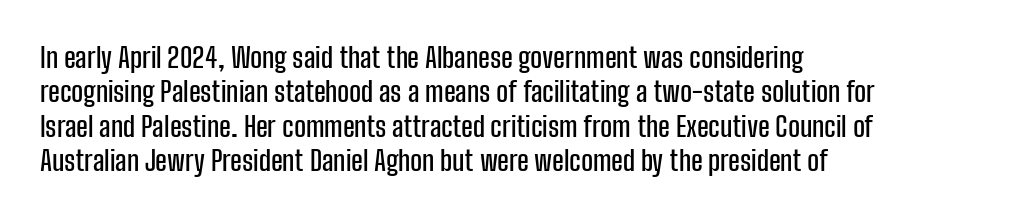
The image shows 28 px condensed sans-serif type, upright; set left-aligned, line spacing 1.23x, normal letter spacing, not underlined; low stroke contrast and a medium x-height.
